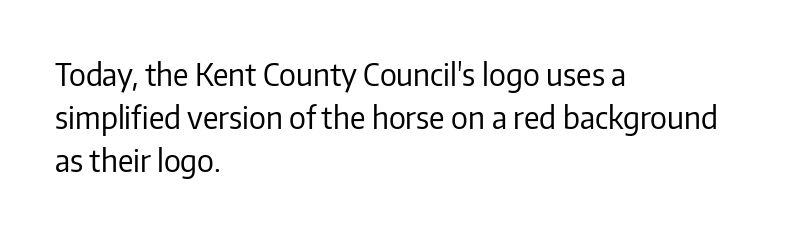
Nope, not italic — everything's standing straight. The rendering shows plain stroke endings on the letterforms — a sans-serif design. Evenly set lines give the paragraph a standard silhouette. Letters rest on an invisible, unmarked baseline.
